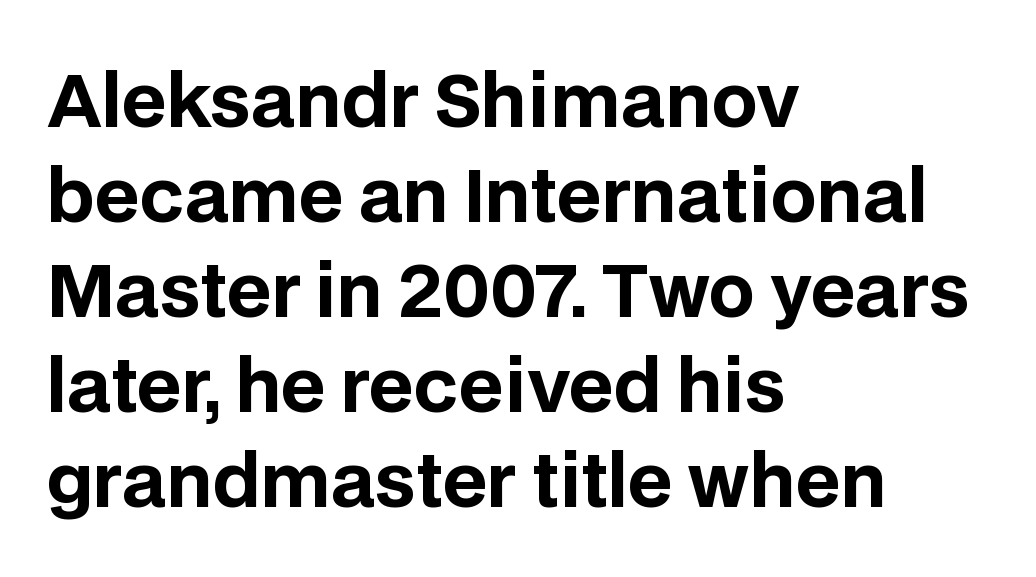
{"serif": "no", "italic": "no", "bold": "yes", "weight": "bold", "width": "normal", "stroke_contrast": "low", "x_height": "large", "monospaced": "no", "underline": "no", "align": "left", "line_spacing": "normal", "line_spacing_ratio": 1.32, "letter_spacing": "normal", "letter_spacing_em": 0.0, "glyph_px": 72}
